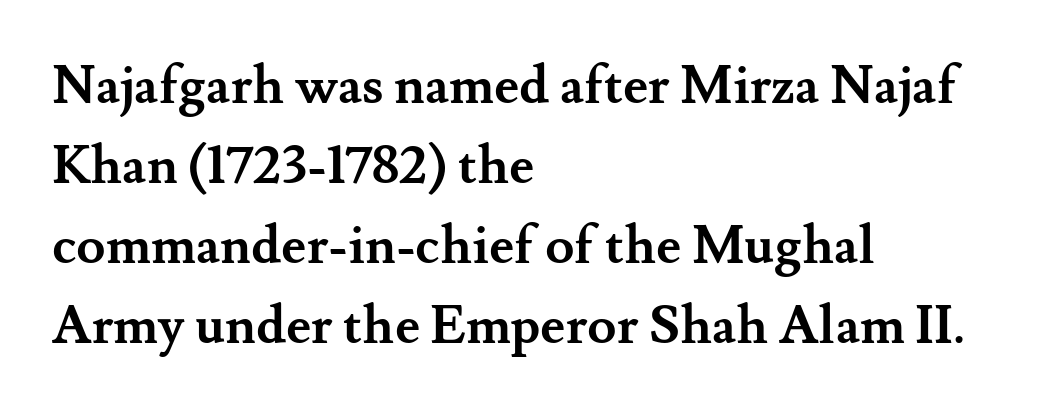
{"serif": "yes", "italic": "no", "bold": "yes", "weight": "semibold", "width": "normal", "stroke_contrast": "medium", "x_height": "small", "monospaced": "no", "underline": "no", "align": "left", "line_spacing": "normal", "line_spacing_ratio": 1.51, "letter_spacing": "normal", "letter_spacing_em": 0.0, "glyph_px": 53}
